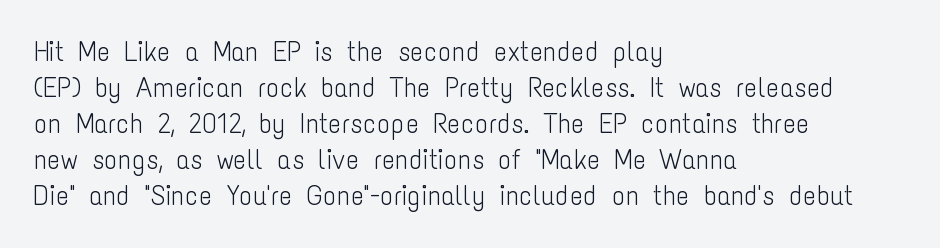
{"serif": "no", "italic": "no", "bold": "no", "weight": "light", "width": "condensed", "stroke_contrast": "low", "x_height": "medium", "monospaced": "no", "underline": "no", "align": "left", "line_spacing": "normal", "line_spacing_ratio": 1.29, "letter_spacing": "normal", "letter_spacing_em": 0.0, "glyph_px": 28}
